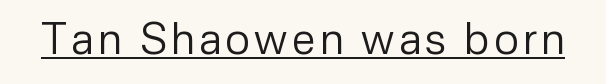
Proportional: the letters do not fall into vertical columns. Like a heading marked for emphasis, these lines bear an underscore. Italic: no, the glyphs are upright roman. The typeface chosen for these lines omits serifs.
